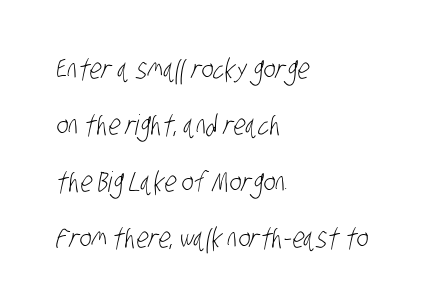
A typesetter would call this proportional, since set widths differ per character. Short note: letters normally spaced. Anything drawn beneath the words? Only blank space. The cut favours lightness, reaching ordinary text weight at its darkest. Observe the absence of serifs on each vertical stroke in this sample.
